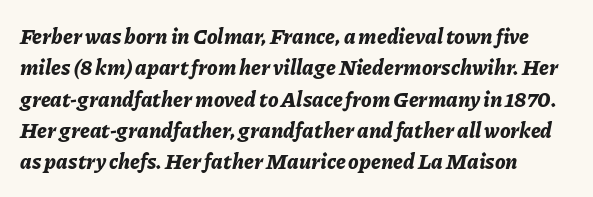
Just letters on the line, the space beneath them empty. Short note: letters normally spaced. Summary of vertical rhythm: regular, with standard interline spacing. Style check: oblique. Weight check: bold — yes, fully.
